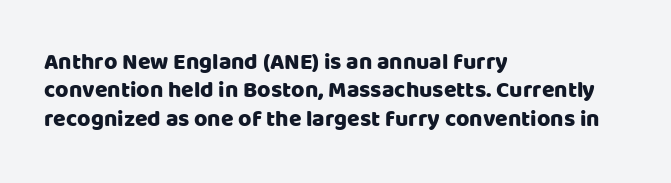
{"italic": "no", "underline": "no", "align": "left", "line_spacing_ratio": 1.23, "letter_spacing": "normal", "letter_spacing_em": 0.0, "glyph_px": 23}
